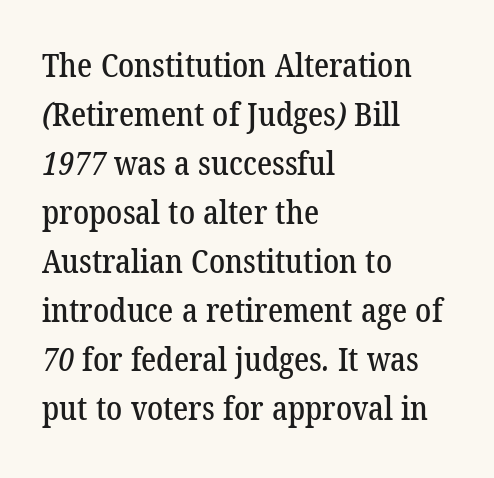
Q: Is the typeface a serif or a sans-serif typeface? A: Serif.
Q: Is the text underlined? A: No.
Q: How is the paragraph aligned? A: Left-aligned.
Q: Is the spacing between letters normal or unusually wide? A: Normal.
Q: Is the spacing between lines tight, normal or loose? A: Normal.
Q: Width (condensed, normal, or wide)? A: Normal.
Q: Stroke contrast? A: Low.
Q: x-height? A: Medium.
Q: Monospaced? A: No.
